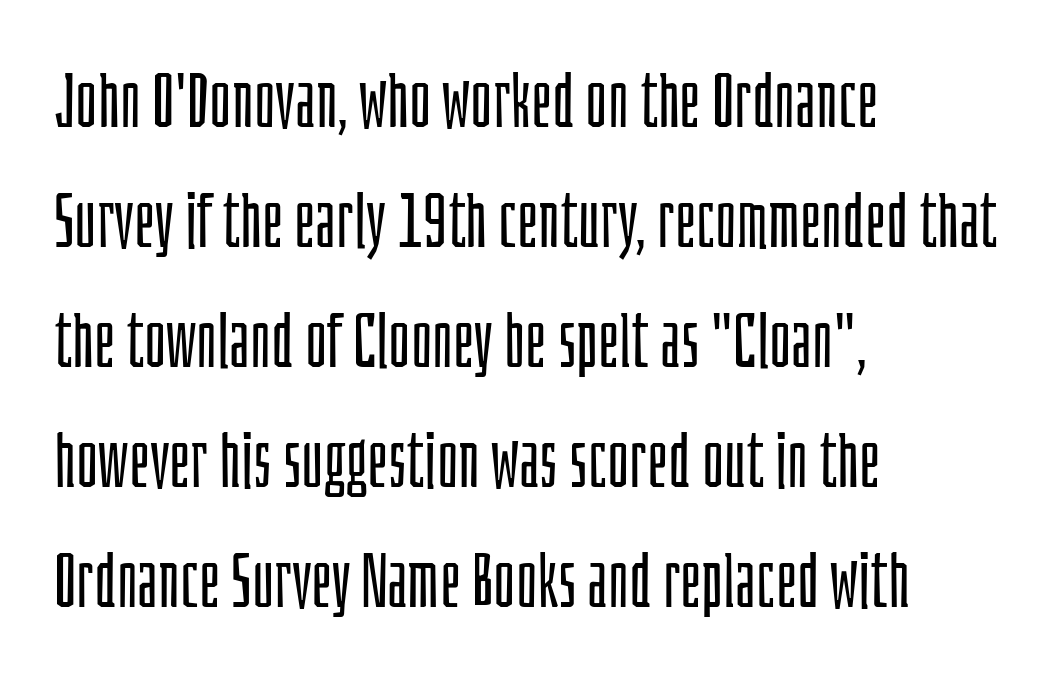
{"serif": "no", "italic": "no", "bold": "no", "weight": "light", "width": "condensed", "stroke_contrast": "low", "x_height": "large", "monospaced": "no", "underline": "no", "align": "left", "line_spacing": "normal", "line_spacing_ratio": 1.6, "letter_spacing": "normal", "letter_spacing_em": 0.0, "glyph_px": 75}
